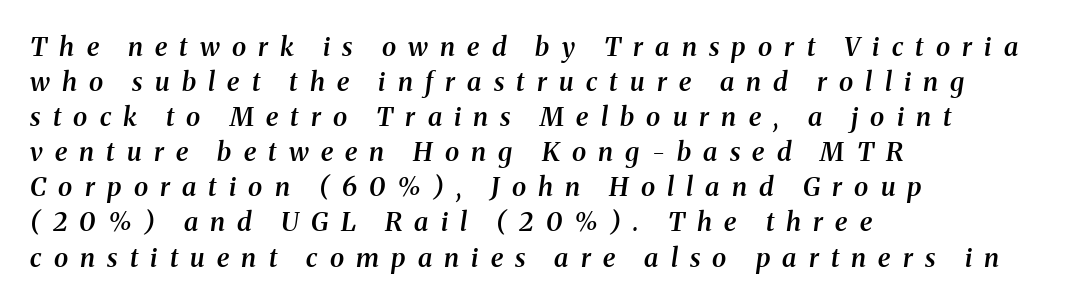
Regarding leading, the lines here are spaced in the standard way. Observe the wide spacing: letters keep a clear distance from each other. This sample uses an oblique cut, with every glyph tilted off the vertical. Horizontally, the lines are justified to the leading edge only.
